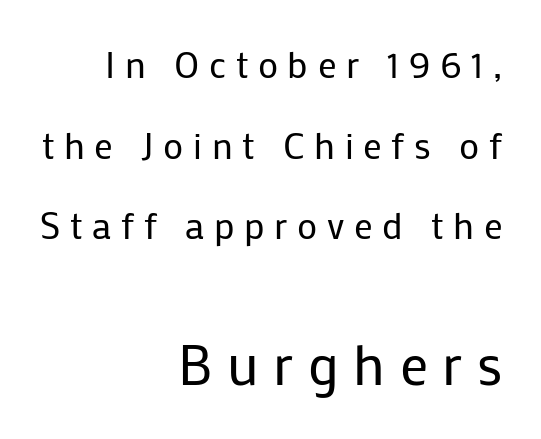
Q: Is the text bold? A: No.
Q: Is the text italic (slanted)? A: No, it is upright.
Q: Is the typeface a serif or a sans-serif typeface? A: Sans-serif.
Q: Is the text underlined? A: No.
Q: How is the paragraph aligned? A: Right-aligned.
Q: Is the spacing between letters normal or unusually wide? A: Unusually wide.
Q: Is the spacing between lines tight, normal or loose? A: Loose.
Q: Which block of text is set in a larger size, the first (top) or the second (bottom)? A: The second (bottom) one.
Q: Width (condensed, normal, or wide)? A: Normal.
Q: Stroke contrast? A: Low.
Q: x-height? A: Medium.
Q: Monospaced? A: No.
